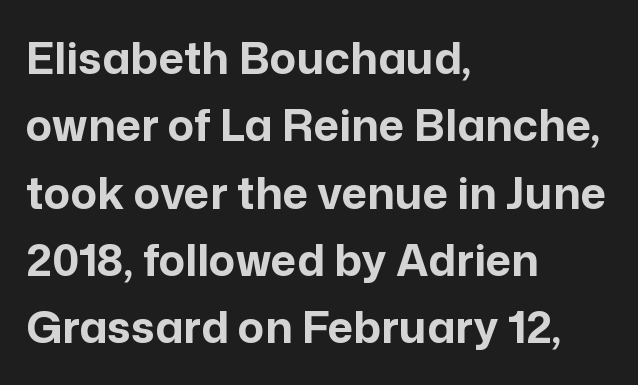
Q: Is the text bold? A: Yes.
Q: Is the text italic (slanted)? A: No, it is upright.
Q: Is the typeface a serif or a sans-serif typeface? A: Sans-serif.
Q: Is the text underlined? A: No.
Q: How is the paragraph aligned? A: Left-aligned.
Q: Is the spacing between letters normal or unusually wide? A: Normal.
Q: Is the spacing between lines tight, normal or loose? A: Normal.
Q: Width (condensed, normal, or wide)? A: Normal.
Q: Stroke contrast? A: Low.
Q: x-height? A: Medium.
Q: Monospaced? A: No.
